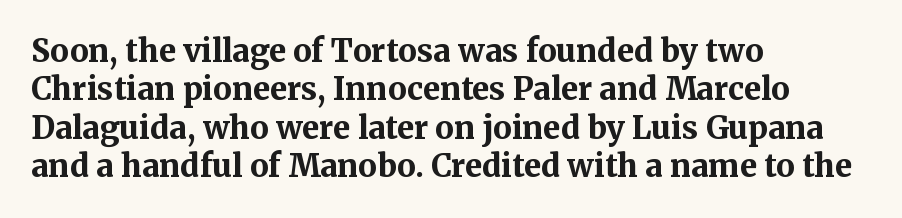
{"serif": "yes", "italic": "no", "bold": "yes", "weight": "bold", "width": "normal", "stroke_contrast": "medium", "x_height": "medium", "monospaced": "no", "underline": "no", "align": "left", "line_spacing_ratio": 1.24, "letter_spacing": "normal", "letter_spacing_em": 0.0, "glyph_px": 31}
